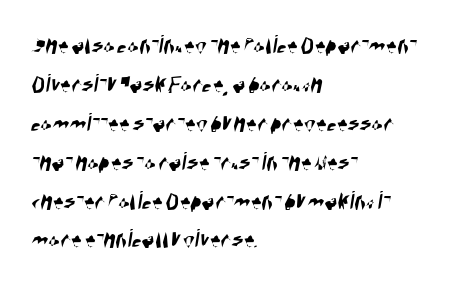
Q: Is the text underlined? A: No.
Q: How is the paragraph aligned? A: Left-aligned.
Q: Is the spacing between letters normal or unusually wide? A: Normal.
Q: Is the spacing between lines tight, normal or loose? A: Normal.
